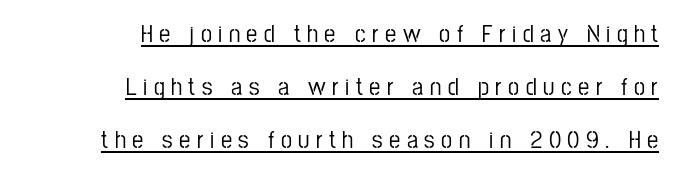
Q: Is the text italic (slanted)? A: No, it is upright.
Q: Is the text underlined? A: Yes.
Q: How is the paragraph aligned? A: Right-aligned.
Q: Is the spacing between letters normal or unusually wide? A: Unusually wide.
Q: Is the spacing between lines tight, normal or loose? A: Loose.
